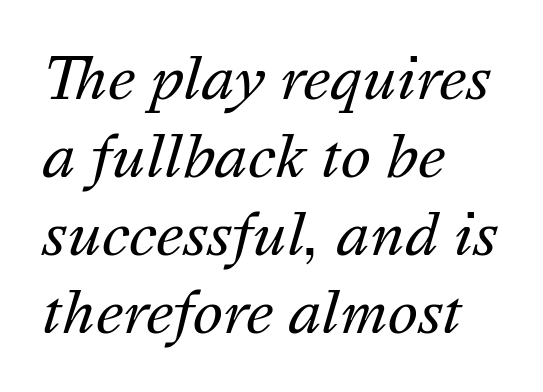
The image shows 57 px regular-weight type, italic (leaning right); set left-aligned, normal line spacing (1.37x), normal letter spacing, not underlined; medium stroke contrast and a medium x-height.
